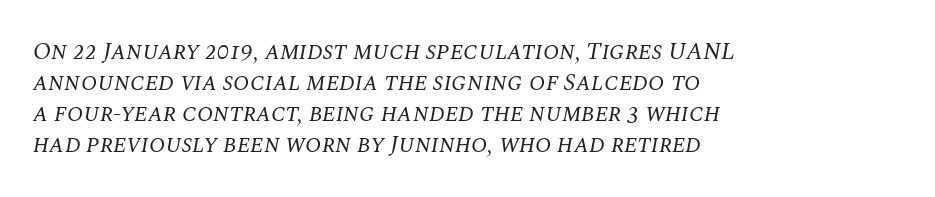
{"italic": "yes", "lean": "right", "slant_degrees": 10, "bold": "no", "underline": "no", "align": "left", "line_spacing": "normal", "line_spacing_ratio": 1.29, "letter_spacing": "normal", "letter_spacing_em": 0.0, "glyph_px": 24}
